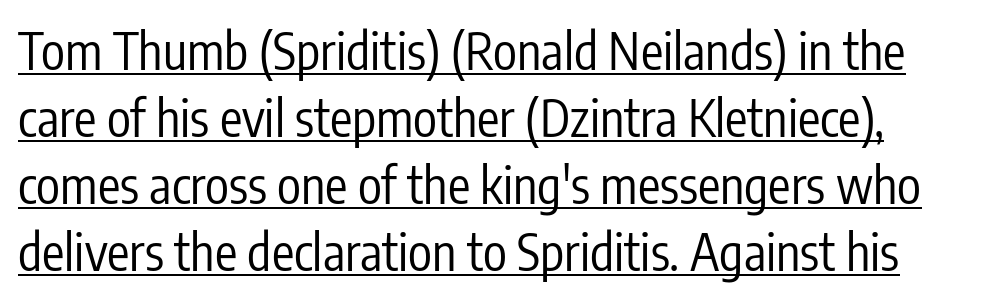
Q: Is the text bold? A: No.
Q: Is the text italic (slanted)? A: No, it is upright.
Q: Is the typeface a serif or a sans-serif typeface? A: Sans-serif.
Q: Is the text underlined? A: Yes.
Q: Is the spacing between letters normal or unusually wide? A: Normal.
Q: Is the spacing between lines tight, normal or loose? A: Normal.
Q: Width (condensed, normal, or wide)? A: Condensed.
Q: Stroke contrast? A: Low.
Q: x-height? A: Medium.
Q: Monospaced? A: No.
